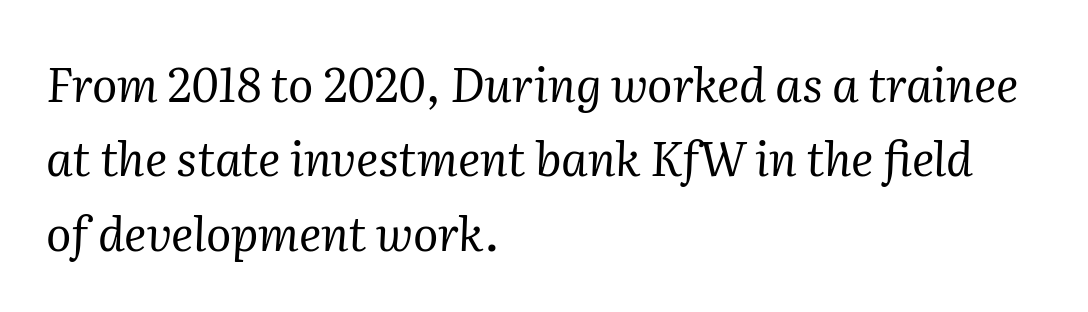
The image shows 47 px regular-weight serif type, italic (leaning right); set left-aligned, normal line spacing (1.58x), normal letter spacing, not underlined; medium stroke contrast and a medium x-height.
